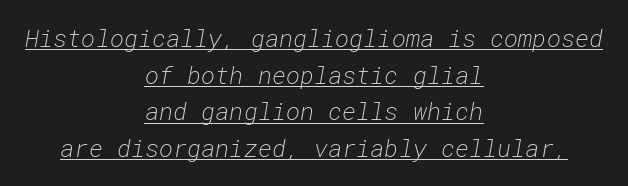
Q: Is the text bold? A: No.
Q: Is the text italic (slanted)? A: Yes, it leans right by about 10 degrees.
Q: Is the text underlined? A: Yes.
Q: How is the paragraph aligned? A: Centered.
Q: Is the spacing between letters normal or unusually wide? A: Normal.
Q: Is the spacing between lines tight, normal or loose? A: Normal.
